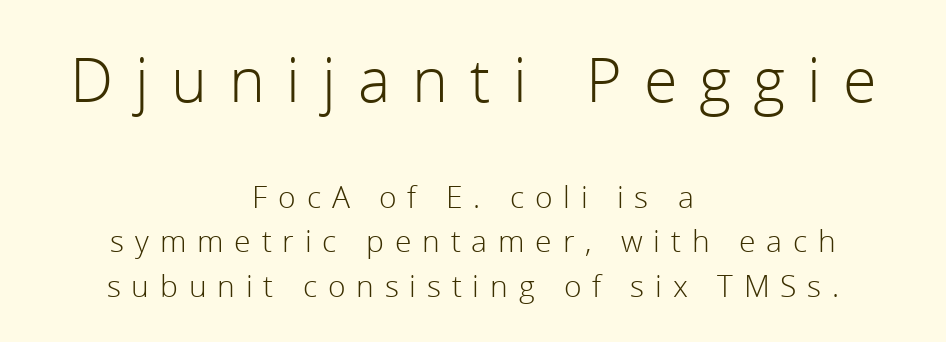
Interline gaps are of average width in this sample. The letterforms stand isolated, each surrounded by extra space. Whoever set this made the first block the dominant, larger element. Are there feet on the stems? There aren't — it's a sans. Heaviness? Minimal to ordinary, like unemphasized prose.
